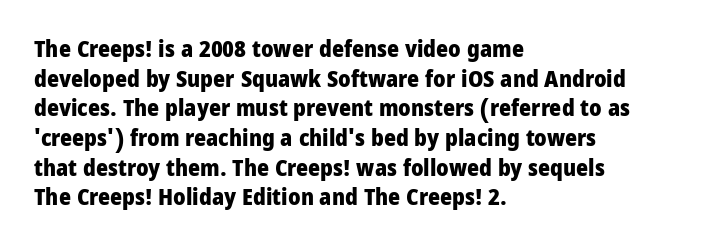
Q: Is the text bold? A: Yes.
Q: Is the text italic (slanted)? A: No, it is upright.
Q: Is the text underlined? A: No.
Q: How is the paragraph aligned? A: Left-aligned.
Q: Is the spacing between letters normal or unusually wide? A: Normal.
Q: Is the spacing between lines tight, normal or loose? A: Normal.
